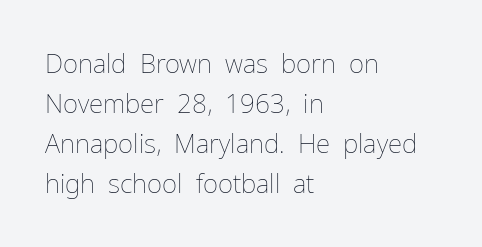
The image shows 26 px text type, upright; set left-aligned, normal line spacing (1.54x), normal letter spacing, not underlined.
